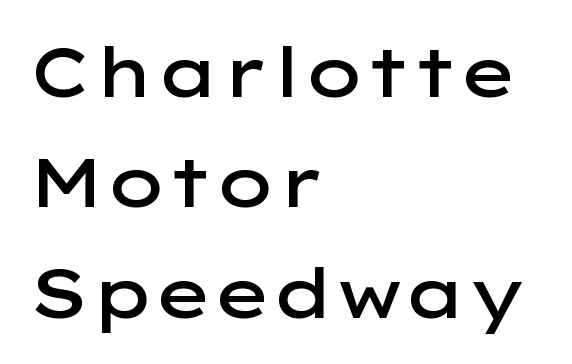
The image shows 69 px semibold, wide sans-serif type, upright; set left-aligned, normal line spacing (1.6x), normal letter spacing, not underlined; low stroke contrast and a medium x-height.
